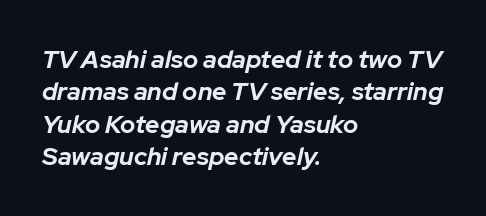
The image shows 25 px bold type, italic (leaning right); set left-aligned, normal line spacing (1.3x), normal letter spacing, not underlined.
